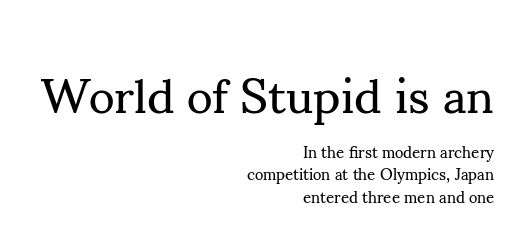
{"serif": "yes", "italic": "no", "bold": "no", "weight": "regular", "width": "normal", "stroke_contrast": "medium", "x_height": "small", "monospaced": "no", "underline": "no", "align": "right", "line_spacing": "normal", "line_spacing_ratio": 1.42, "letter_spacing": "normal", "letter_spacing_em": 0.0, "larger_block": "first", "size_ratio": 3.06, "glyph_px": 49}
